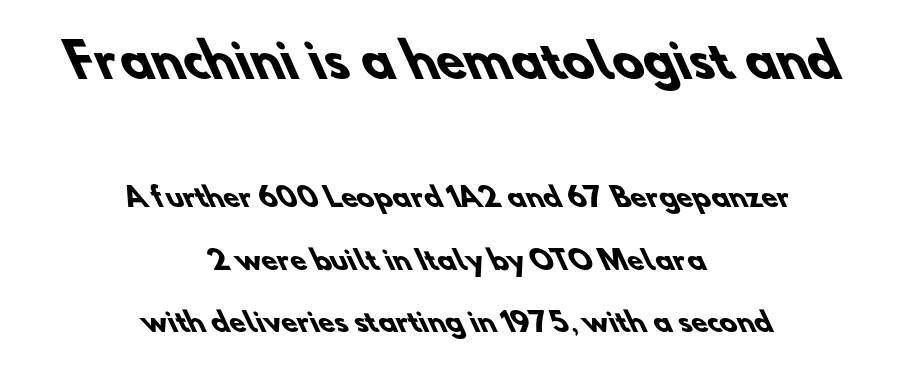
Characters follow at the spacing the type designer built in. Unlike a traditional serif, this face leaves its strokes unadorned. What's the leading like? Stretched, with rows far apart. Here the first block reads like a headline and the second like body copy. Do the characters align in a grid? No, the font is proportional.
